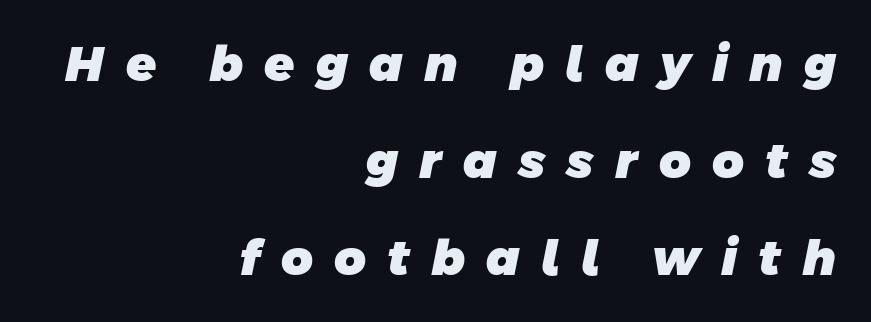
Q: Is the text bold? A: Yes.
Q: Is the typeface a serif or a sans-serif typeface? A: Sans-serif.
Q: Is the text underlined? A: No.
Q: How is the paragraph aligned? A: Right-aligned.
Q: Is the spacing between letters normal or unusually wide? A: Unusually wide.
Q: Is the spacing between lines tight, normal or loose? A: Loose.
Q: Width (condensed, normal, or wide)? A: Normal.
Q: Stroke contrast? A: Low.
Q: x-height? A: Large.
Q: Monospaced? A: No.
